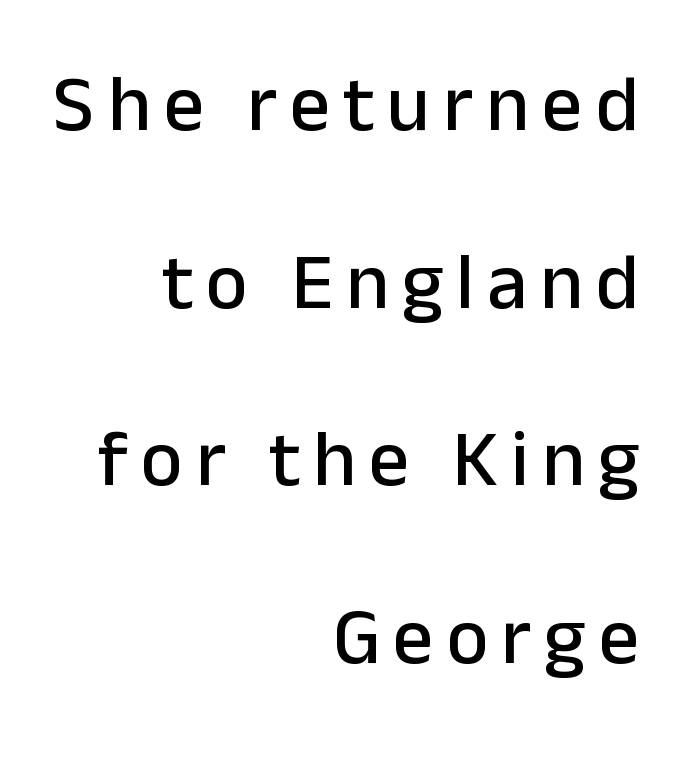
The image shows 80 px sans-serif type, upright; set right-aligned, loose line spacing (2.22x), not underlined; low stroke contrast and a medium x-height.
